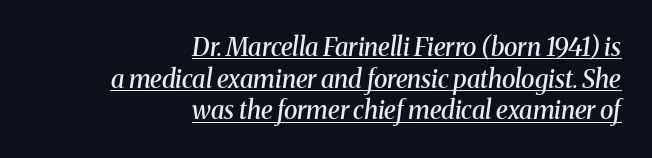
The image shows 25 px text type, italic (leaning right); set right-aligned, normal line spacing (1.27x), normal letter spacing, underlined.
